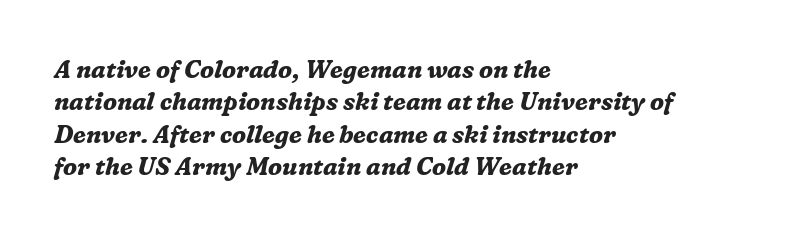
Q: Is the text bold? A: Yes.
Q: Is the text italic (slanted)? A: Yes, it leans right by about 16 degrees.
Q: Is the text underlined? A: No.
Q: How is the paragraph aligned? A: Left-aligned.
Q: Is the spacing between letters normal or unusually wide? A: Normal.
Q: Is the spacing between lines tight, normal or loose? A: Normal.
